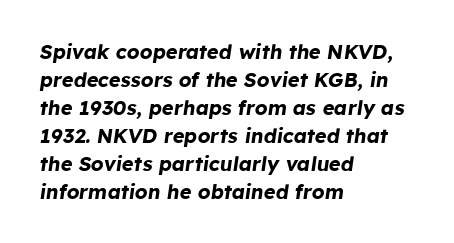
{"italic": "yes", "lean": "right", "slant_degrees": 8, "bold": "yes", "underline": "no", "align": "left", "line_spacing": "normal", "line_spacing_ratio": 1.4, "letter_spacing": "normal", "letter_spacing_em": 0.0, "glyph_px": 20}
